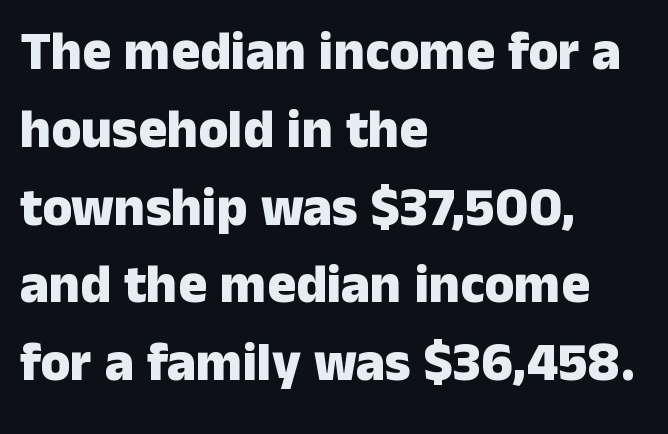
The image shows 54 px heavy sans-serif type, upright; set left-aligned, normal line spacing (1.44x), normal letter spacing, not underlined; low stroke contrast and a medium x-height.
